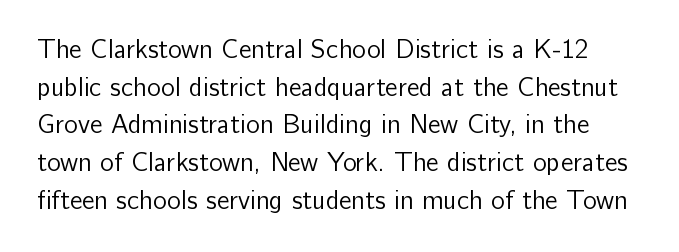
The image shows 26 px text type, upright; set normal line spacing (1.45x), normal letter spacing, not underlined.
